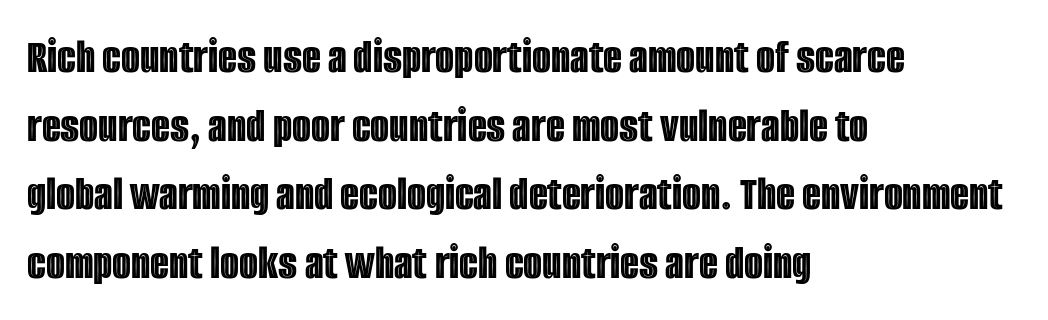
Q: Is the text italic (slanted)? A: No, it is upright.
Q: Is the text underlined? A: No.
Q: How is the paragraph aligned? A: Left-aligned.
Q: Is the spacing between letters normal or unusually wide? A: Normal.
Q: Is the spacing between lines tight, normal or loose? A: Normal.
Q: Width (condensed, normal, or wide)? A: Condensed.
Q: x-height? A: Large.
Q: Monospaced? A: No.
